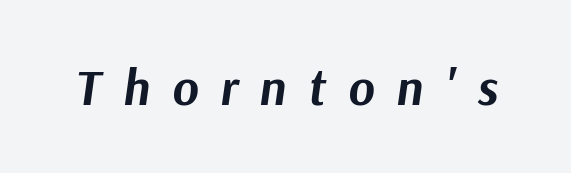
The image shows 50 px bold type, italic (leaning right); set unusually wide letter spacing (+0.44 em), not underlined; medium stroke contrast and a medium x-height.
